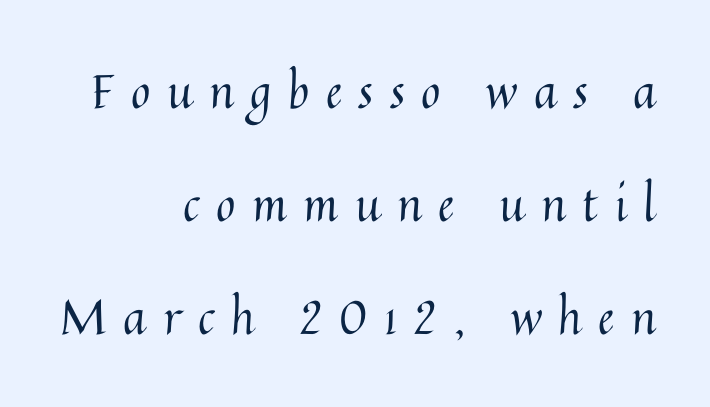
The image shows 47 px regular-weight type; set right-aligned, loose line spacing (2.4x), unusually wide letter spacing (+0.35 em), not underlined; medium stroke contrast and a medium x-height.
